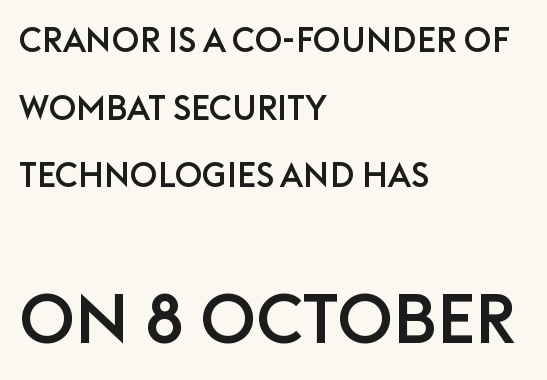
Characters remain perfectly vertical along every line. Vertical spacing — loose. No word sits above an underline. The lines are quadded left.
